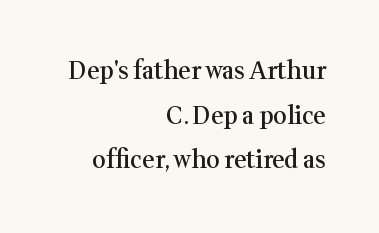
The image shows 24 px text type, upright; set right-aligned, line spacing 1.86x, normal letter spacing, not underlined.
